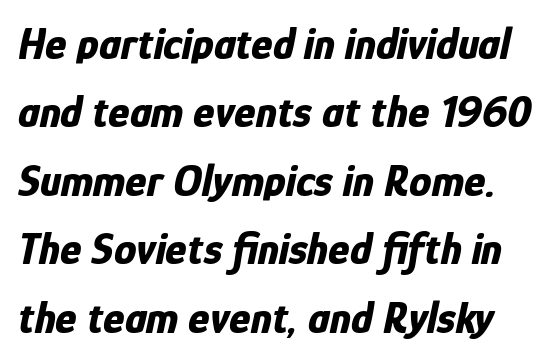
Q: Is the text bold? A: Yes.
Q: Is the text italic (slanted)? A: Yes, it leans right by about 12 degrees.
Q: Is the text underlined? A: No.
Q: Is the spacing between letters normal or unusually wide? A: Normal.
Q: Is the spacing between lines tight, normal or loose? A: Normal.
Q: Width (condensed, normal, or wide)? A: Condensed.
Q: Stroke contrast? A: Low.
Q: x-height? A: Medium.
Q: Monospaced? A: No.
